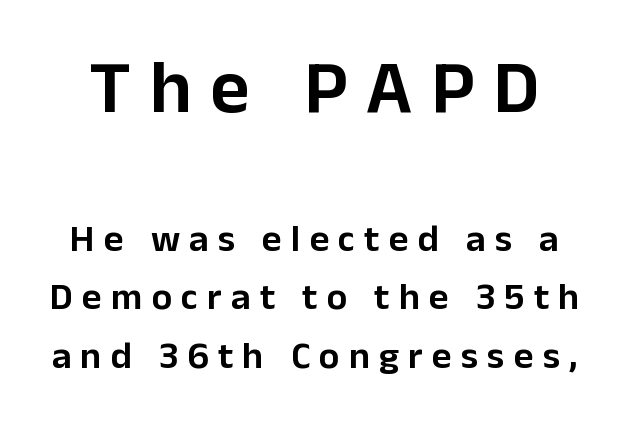
The image shows 76 px sans-serif type, upright; set normal line spacing (1.54x), unusually wide letter spacing (+0.24 em), not underlined; the first (top) block is 2.0x larger; low stroke contrast and a medium x-height.
